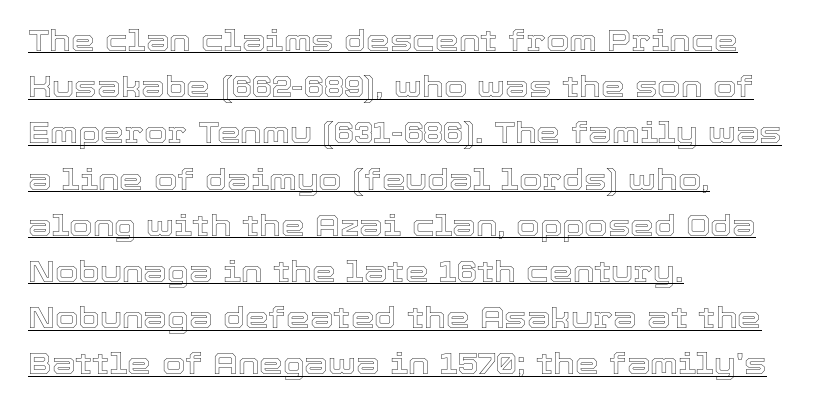
The typesetter has applied underlining to the passage shown. Between one letter and the next there's only the usual sliver of space. The lettering holds an erect, upright posture throughout. The lines in this sample share a left origin and differ only in where they stop.
